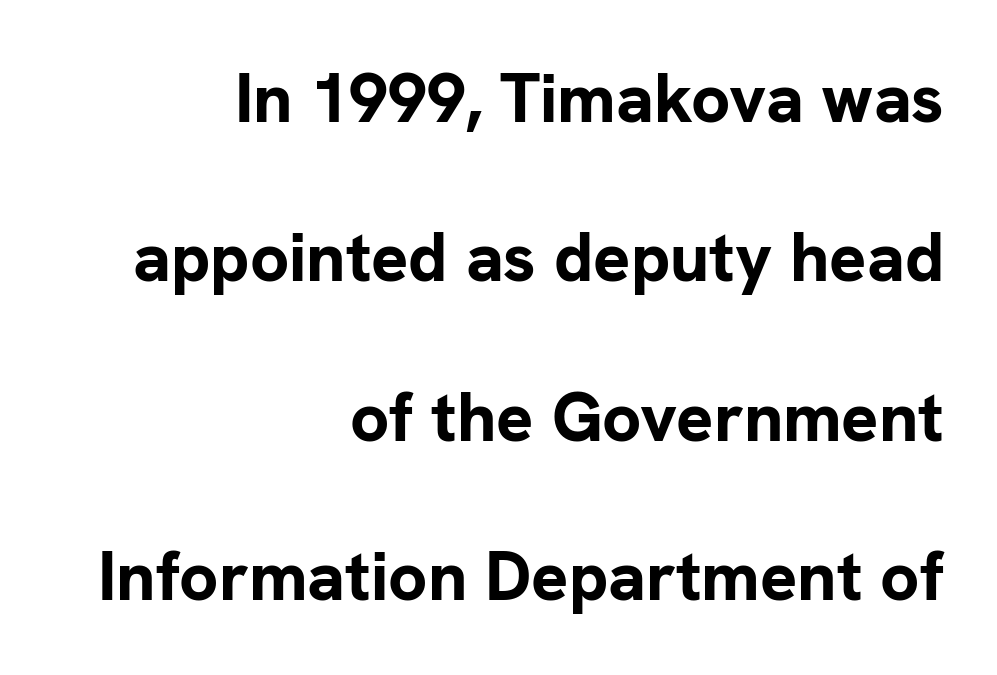
Q: Is the text bold? A: Yes.
Q: Is the text italic (slanted)? A: No, it is upright.
Q: Is the typeface a serif or a sans-serif typeface? A: Sans-serif.
Q: Is the text underlined? A: No.
Q: How is the paragraph aligned? A: Right-aligned.
Q: Is the spacing between letters normal or unusually wide? A: Normal.
Q: Is the spacing between lines tight, normal or loose? A: Loose.
Q: Width (condensed, normal, or wide)? A: Normal.
Q: Stroke contrast? A: Low.
Q: x-height? A: Medium.
Q: Monospaced? A: No.
